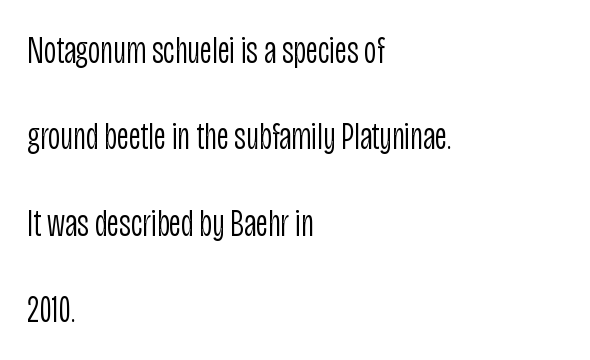
Reading down the block, your eye returns to a fixed left position each line. Nothing unusual about the tracking: characters are spaced as the font intends. Quick note: interline space is abundant. No letter is thick-stroked: the sample isn't bold. Note the varied advance widths — an 'i' is clearly narrower than an 'm'.
